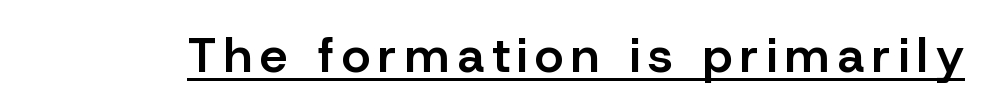
The image shows 49 px semibold sans-serif type, upright; set underlined; low stroke contrast and a medium x-height.
